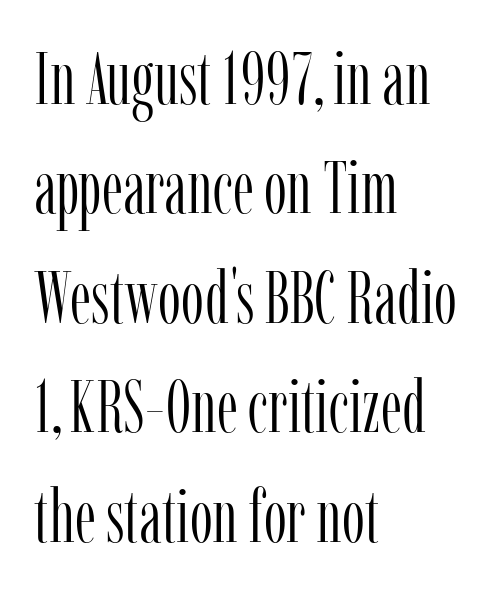
Every character sits straight up, as roman type does. Just letters on the line, the space beneath them empty. No extra ink here — the face is not bold. Short and long lines alike share a common starting point at left. Look at the tracking — it's just the regular setting, nothing added.
